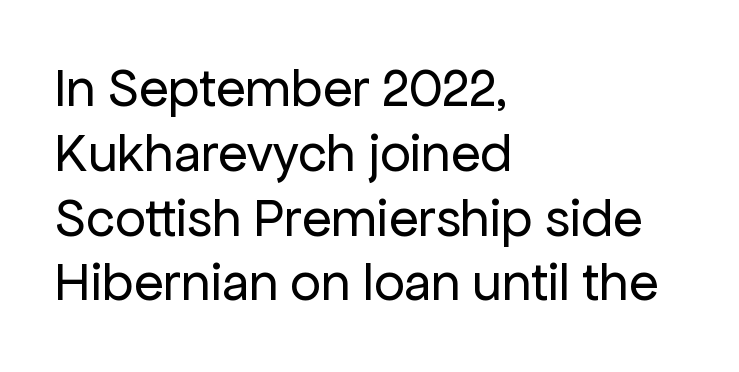
The image shows 54 px regular-weight sans-serif type, upright; set left-aligned, line spacing 1.2x, normal letter spacing, not underlined; low stroke contrast and a medium x-height.
